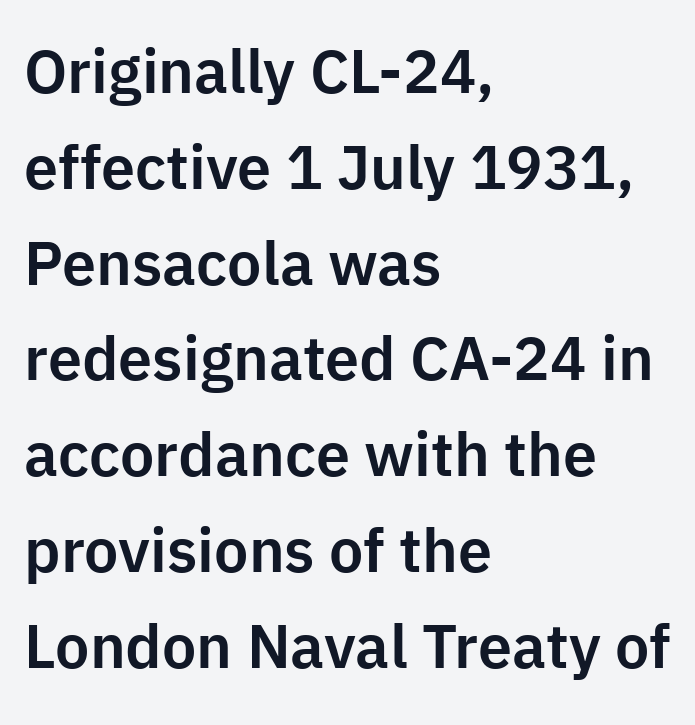
The image shows 61 px sans-serif type, upright; set left-aligned, normal line spacing (1.57x), normal letter spacing, not underlined; low stroke contrast and a medium x-height.
